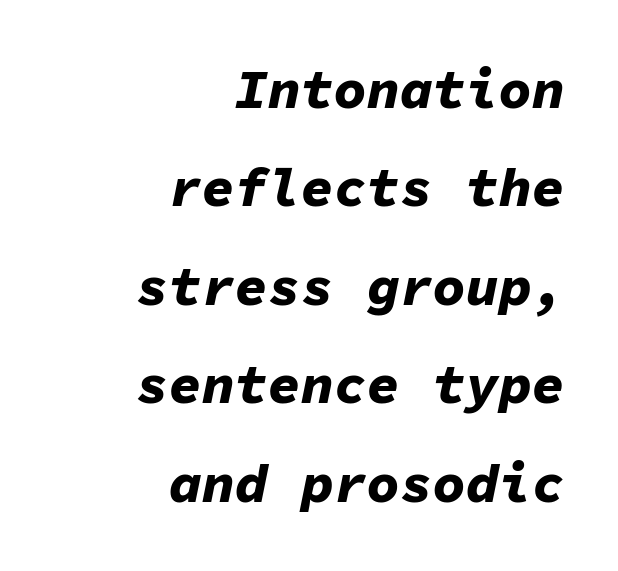
Q: Is the text bold? A: Yes.
Q: Is the text italic (slanted)? A: Yes, it leans right by about 11 degrees.
Q: Is the text underlined? A: No.
Q: How is the paragraph aligned? A: Right-aligned.
Q: Is the spacing between letters normal or unusually wide? A: Normal.
Q: Width (condensed, normal, or wide)? A: Normal.
Q: Stroke contrast? A: Low.
Q: x-height? A: Medium.
Q: Monospaced? A: Yes.
